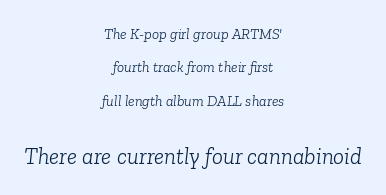
Q: Is the text bold? A: No.
Q: Is the text italic (slanted)? A: Yes, it leans right by about 6 degrees.
Q: Is the text underlined? A: No.
Q: How is the paragraph aligned? A: Centered.
Q: Is the spacing between letters normal or unusually wide? A: Normal.
Q: Is the spacing between lines tight, normal or loose? A: Loose.
Q: Which block of text is set in a larger size, the first (top) or the second (bottom)? A: The second (bottom) one.
